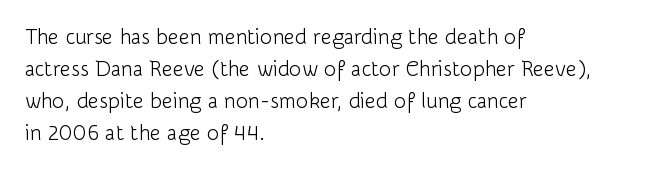
{"italic": "no", "bold": "no", "underline": "no", "align": "left", "line_spacing": "normal", "line_spacing_ratio": 1.52, "letter_spacing": "normal", "letter_spacing_em": 0.0, "glyph_px": 21}
